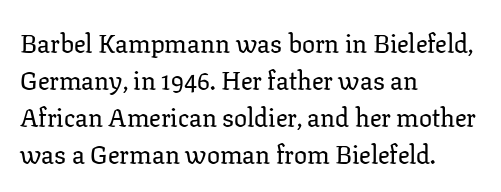
Inter-character spacing is left at the font's built-in metrics. Bare-footed words on every line. Every stem runs plumb, perpendicular to the baseline. Line spacing here is normal. Every row of glyphs begins at an identical x-position on the left.
